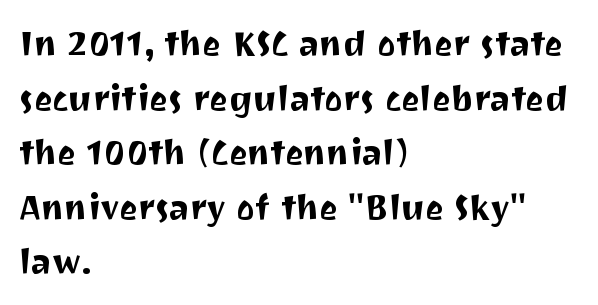
Q: Is the text italic (slanted)? A: No, it is upright.
Q: Is the typeface a serif or a sans-serif typeface? A: Sans-serif.
Q: Is the text underlined? A: No.
Q: How is the paragraph aligned? A: Left-aligned.
Q: Is the spacing between letters normal or unusually wide? A: Normal.
Q: Is the spacing between lines tight, normal or loose? A: Normal.
Q: Width (condensed, normal, or wide)? A: Normal.
Q: Stroke contrast? A: Medium.
Q: x-height? A: Medium.
Q: Monospaced? A: No.
